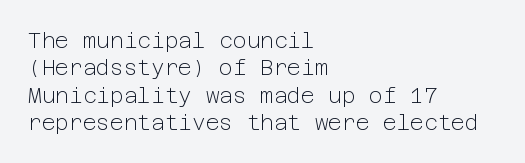
The image shows 21 px text type, upright; set left-aligned, normal line spacing (1.3x), normal letter spacing, not underlined.
